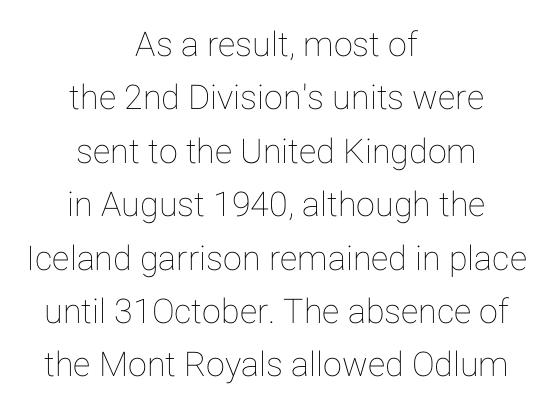
No word sits above an underline. Notice how the stems are strictly vertical — no italics here. Which margin do the lines hug? Neither — every line sits in the middle. In terms of letterspacing, this is plain default setting. Leading matches the norm, producing a regular column.
